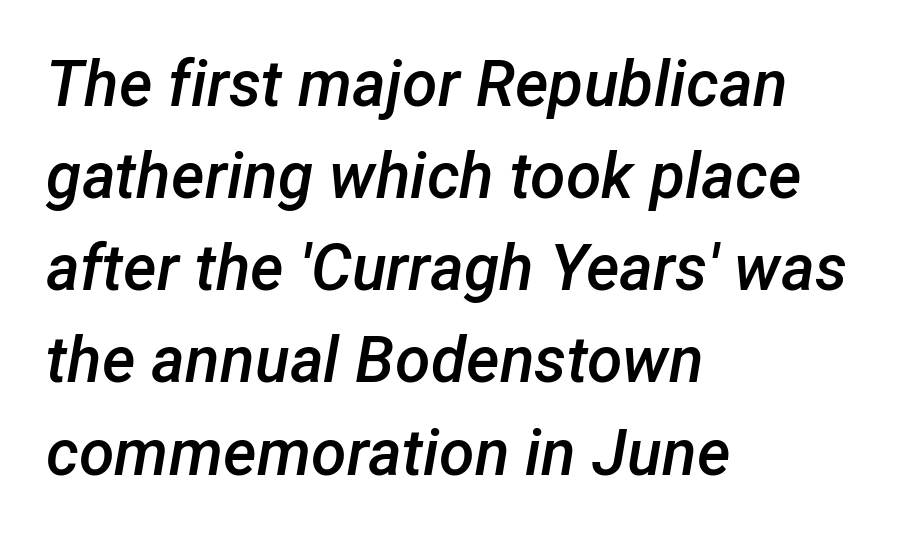
{"italic": "yes", "lean": "right", "slant_degrees": 12, "bold": "semi", "weight": "semibold", "width": "normal", "stroke_contrast": "low", "x_height": "medium", "monospaced": "no", "underline": "no", "align": "left", "line_spacing": "normal", "line_spacing_ratio": 1.44, "letter_spacing": "normal", "letter_spacing_em": 0.0, "glyph_px": 64}
